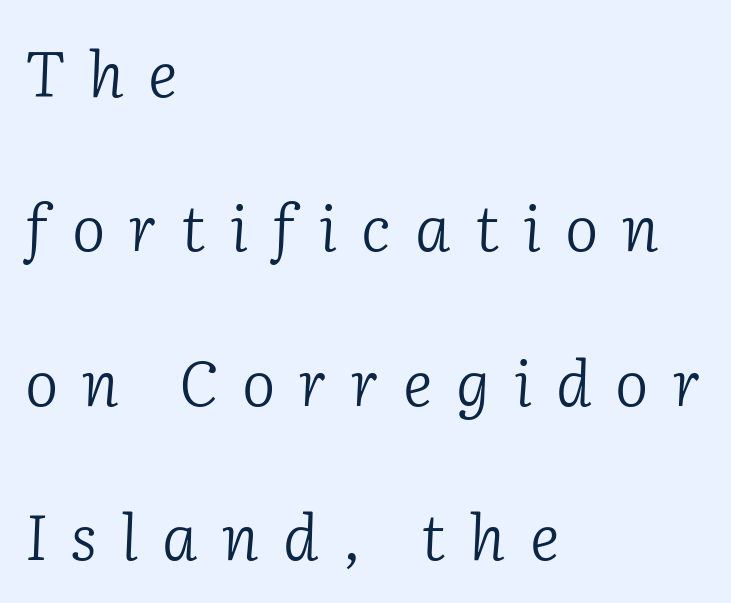
Q: Is the text bold? A: No.
Q: Is the text italic (slanted)? A: Yes, it leans right by about 2 degrees.
Q: Is the typeface a serif or a sans-serif typeface? A: Serif.
Q: Is the text underlined? A: No.
Q: How is the paragraph aligned? A: Left-aligned.
Q: Is the spacing between letters normal or unusually wide? A: Unusually wide.
Q: Is the spacing between lines tight, normal or loose? A: Loose.
Q: Width (condensed, normal, or wide)? A: Normal.
Q: Stroke contrast? A: Low.
Q: x-height? A: Medium.
Q: Monospaced? A: No.
